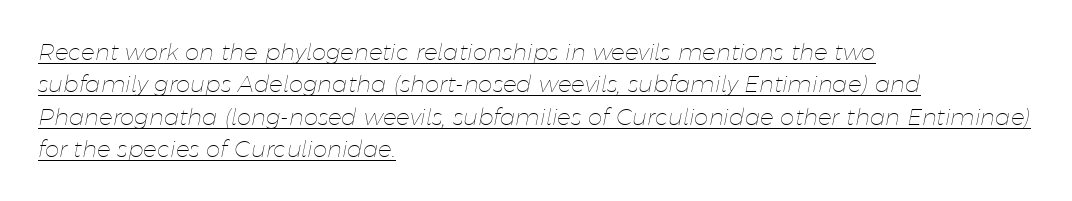
Q: Is the text bold? A: No.
Q: Is the text italic (slanted)? A: Yes, it leans right by about 11 degrees.
Q: Is the text underlined? A: Yes.
Q: How is the paragraph aligned? A: Left-aligned.
Q: Is the spacing between letters normal or unusually wide? A: Normal.
Q: Is the spacing between lines tight, normal or loose? A: Normal.
